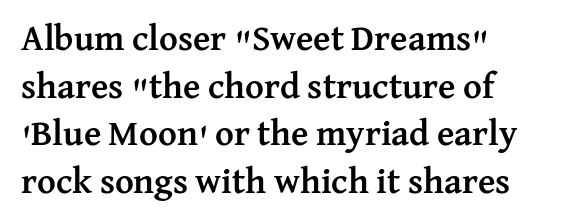
The letters advance in unequal steps, a hallmark of proportional type. As a designer I'd log this as weight 700, bold. Are there feet on the stems? There are — it's a serif. This is roman type, the default non-slanted kind. The lines sit at an ordinary, default distance from one another.
